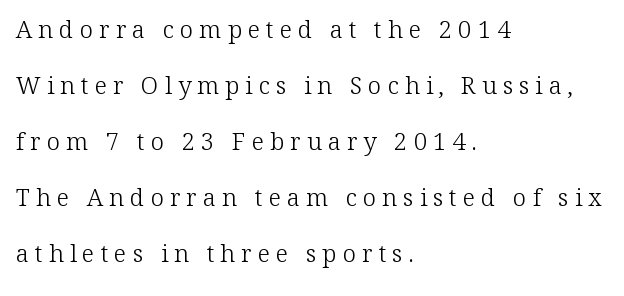
Q: Is the text bold? A: No.
Q: Is the text italic (slanted)? A: No, it is upright.
Q: Is the text underlined? A: No.
Q: How is the paragraph aligned? A: Left-aligned.
Q: Is the spacing between letters normal or unusually wide? A: Unusually wide.
Q: Is the spacing between lines tight, normal or loose? A: Loose.
